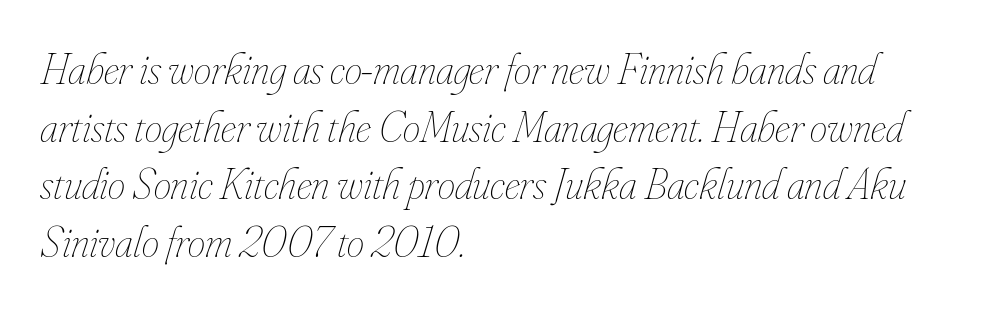
The specimen omits any rule beneath the text block's lines. Standard letterfit; no display-style spreading of the glyphs. Spacing verdict: proportional, widths tailored to each character. Counters stay open thanks to moderate or lighter strokes. Leading: standard.
